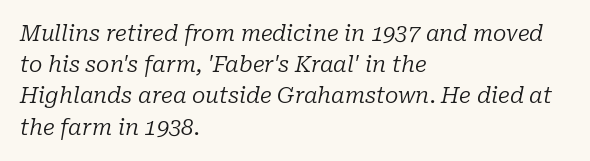
Rule under the text: the space is simply empty. The type is set solid horizontally, with unmodified tracking. Stroke thickness stays within the range of a standard reading face or lighter. Vertically, the passage feels balanced, rows spaced as you'd expect.
